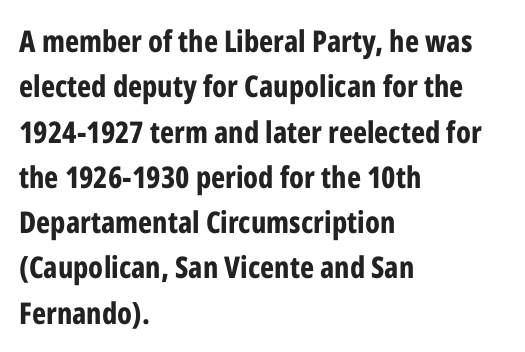
Q: Is the text bold? A: Yes.
Q: Is the text italic (slanted)? A: No, it is upright.
Q: Is the typeface a serif or a sans-serif typeface? A: Sans-serif.
Q: Is the text underlined? A: No.
Q: How is the paragraph aligned? A: Left-aligned.
Q: Is the spacing between letters normal or unusually wide? A: Normal.
Q: Is the spacing between lines tight, normal or loose? A: Normal.
Q: Width (condensed, normal, or wide)? A: Condensed.
Q: Stroke contrast? A: Low.
Q: x-height? A: Medium.
Q: Monospaced? A: No.
